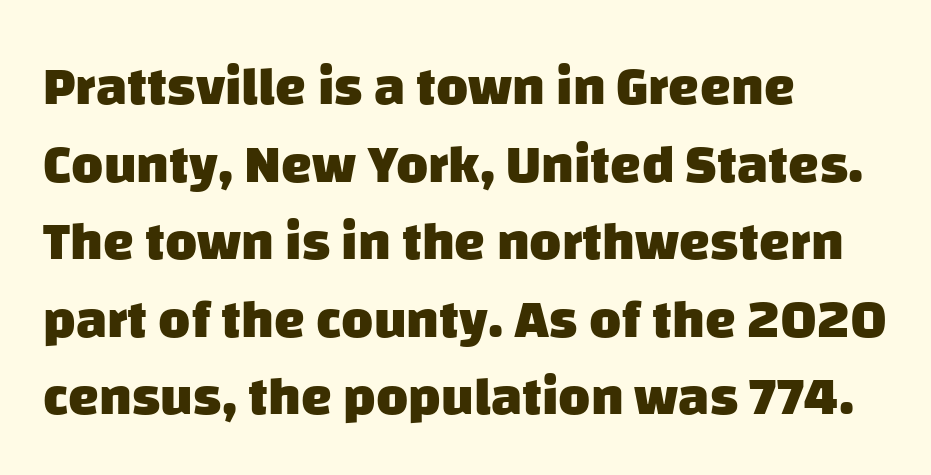
The image shows 55 px heavy sans-serif type; set left-aligned, normal line spacing (1.41x), normal letter spacing, not underlined; low stroke contrast and a large x-height.
